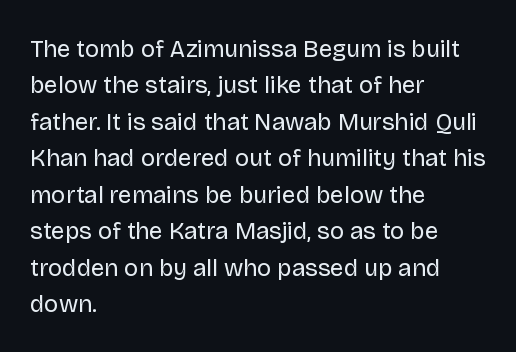
The foot of each line stays bare and open. These lines stack with their left ends in a neat column. Italic: no, the glyphs are upright roman. These lines sit exactly where default settings would place them.
